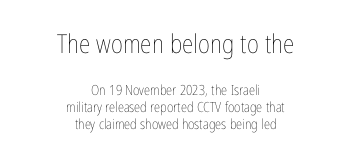
Compared with typical body copy, the letter spacing here is the same. Italic: no, the glyphs are upright roman. One-word summary of the alignment: center. Whoever set this made the first block the dominant, larger element.
